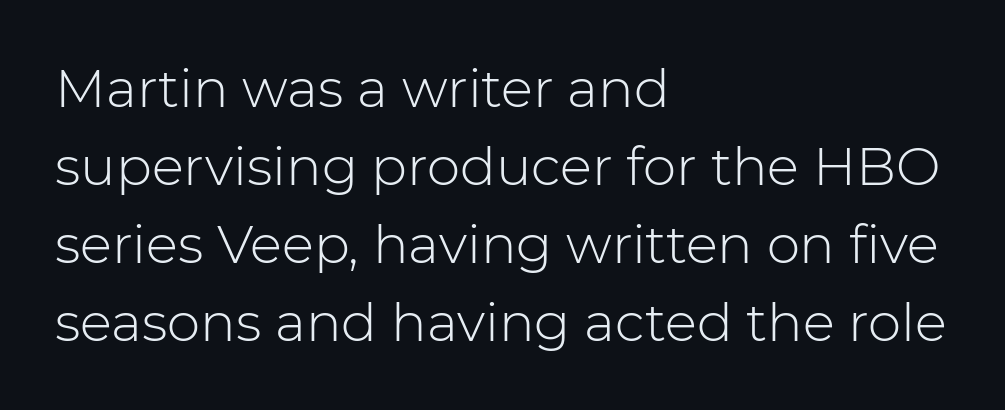
The image shows 53 px light sans-serif type, upright; set left-aligned, normal line spacing (1.47x), normal letter spacing, not underlined; low stroke contrast and a medium x-height.
